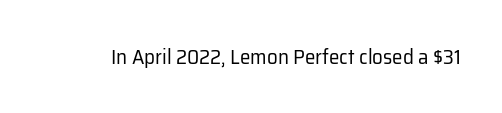
{"italic": "no", "bold": "no", "underline": "no", "letter_spacing": "normal", "letter_spacing_em": 0.0, "glyph_px": 21}
